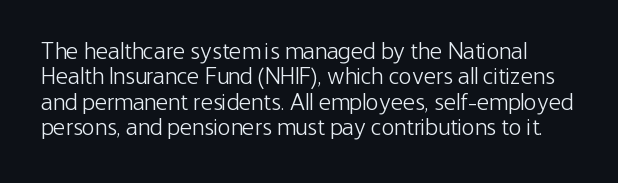
The image shows 24 px text type, upright; set tight line spacing (1.06x), normal letter spacing, not underlined.
